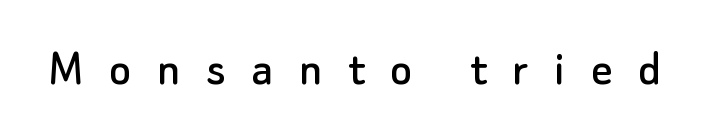
{"serif": "no", "italic": "no", "width": "normal", "stroke_contrast": "low", "x_height": "small", "monospaced": "no", "underline": "no", "letter_spacing": "wide", "letter_spacing_em": 0.49, "glyph_px": 52}
